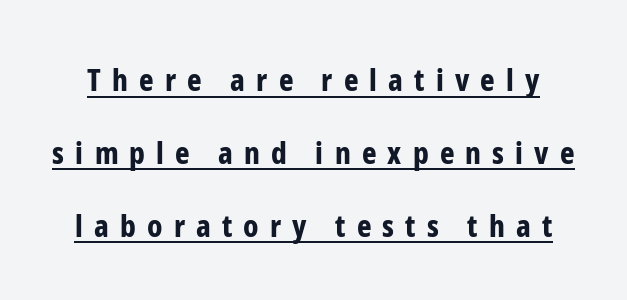
{"serif": "no", "italic": "no", "bold": "yes", "weight": "bold", "width": "condensed", "stroke_contrast": "low", "x_height": "medium", "monospaced": "no", "underline": "yes", "line_spacing": "loose", "line_spacing_ratio": 2.35, "letter_spacing": "wide", "letter_spacing_em": 0.36, "glyph_px": 31}
